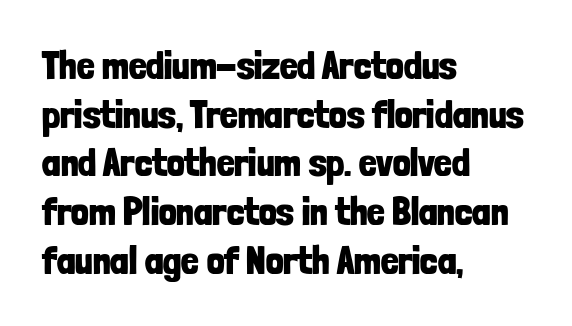
No word sits above an underline. The typesetter chose a ragged-right arrangement here. Leading matches the norm, producing a regular column. Students, note that the glyphs here touch the page at normal intervals.
